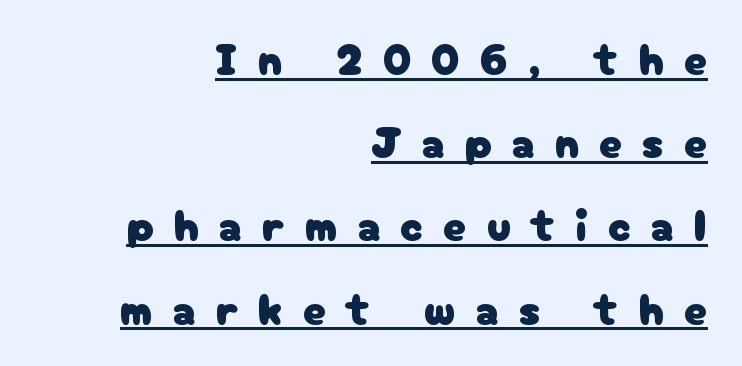
Think of a printed novel: that variable character pitch is what you see here. This sample uses expanded letter spacing, leaving extra air between glyphs. Each letter's strokes conclude bluntly, with no projecting serifs. You can tell it's not italic because the verticals are truly vertical. Honestly, the underline is the first thing you notice here.
